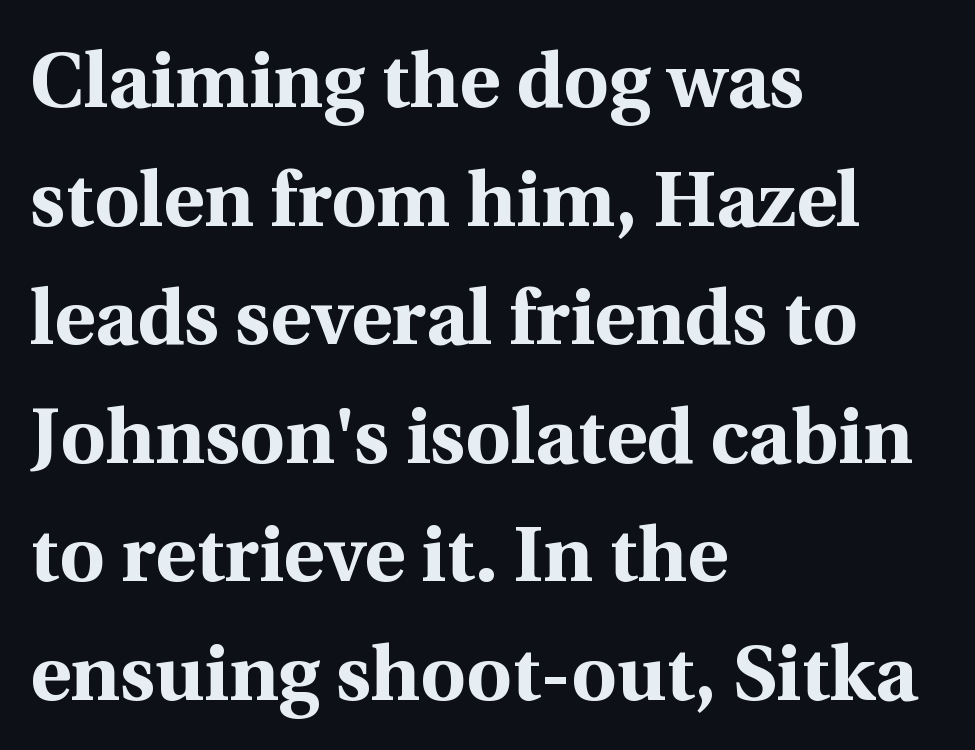
Q: Is the text bold? A: Yes.
Q: Is the text italic (slanted)? A: No, it is upright.
Q: Is the typeface a serif or a sans-serif typeface? A: Serif.
Q: Is the text underlined? A: No.
Q: How is the paragraph aligned? A: Left-aligned.
Q: Is the spacing between letters normal or unusually wide? A: Normal.
Q: Is the spacing between lines tight, normal or loose? A: Normal.
Q: Width (condensed, normal, or wide)? A: Normal.
Q: x-height? A: Medium.
Q: Monospaced? A: No.
